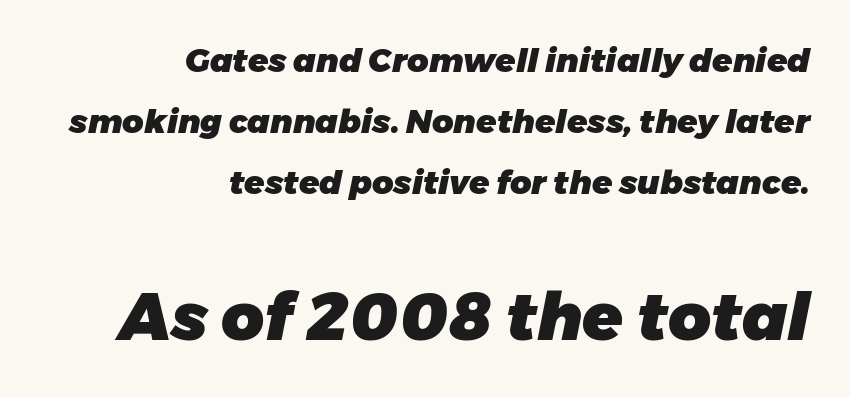
Q: Is the text bold? A: Yes.
Q: Is the text italic (slanted)? A: Yes, it leans right by about 11 degrees.
Q: Is the text underlined? A: No.
Q: How is the paragraph aligned? A: Right-aligned.
Q: Is the spacing between letters normal or unusually wide? A: Normal.
Q: Which block of text is set in a larger size, the first (top) or the second (bottom)? A: The second (bottom) one.
Q: Width (condensed, normal, or wide)? A: Normal.
Q: Stroke contrast? A: Low.
Q: x-height? A: Medium.
Q: Monospaced? A: No.
